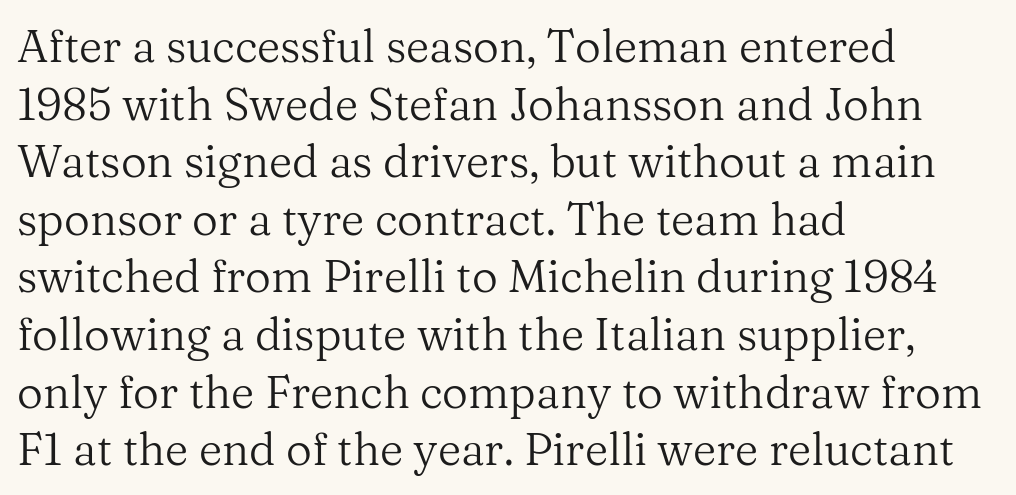
{"serif": "yes", "italic": "no", "bold": "no", "weight": "regular", "width": "normal", "stroke_contrast": "medium", "x_height": "medium", "monospaced": "no", "underline": "no", "align": "left", "line_spacing": "normal", "line_spacing_ratio": 1.28, "letter_spacing": "normal", "letter_spacing_em": 0.0, "glyph_px": 45}
